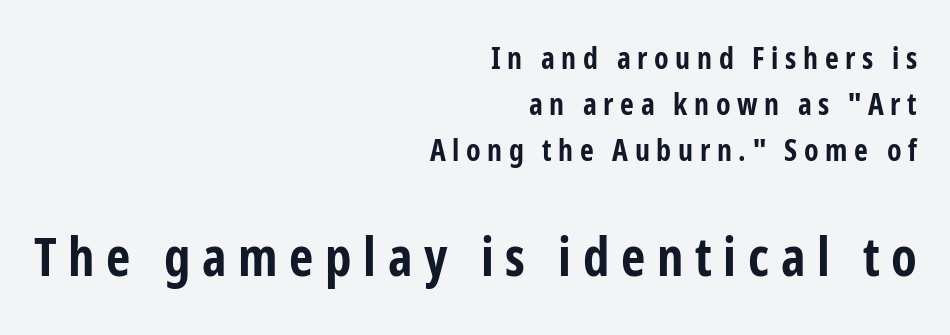
{"serif": "no", "italic": "no", "bold": "yes", "weight": "bold", "width": "condensed", "stroke_contrast": "low", "x_height": "medium", "monospaced": "no", "underline": "no", "align": "right", "line_spacing": "normal", "line_spacing_ratio": 1.53, "letter_spacing": "wide", "letter_spacing_em": 0.22, "larger_block": "second", "size_ratio": 1.77, "glyph_px": 53}
